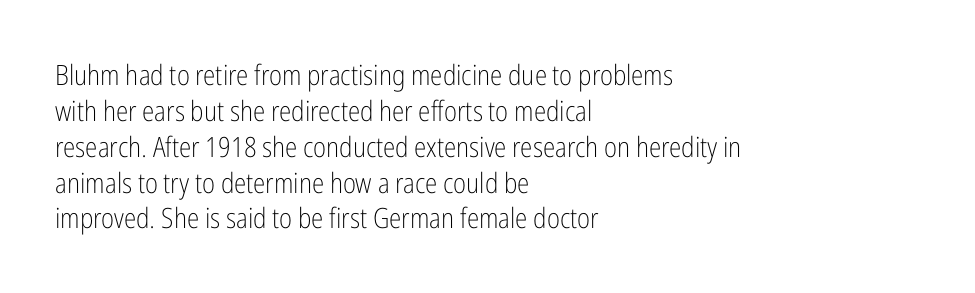
Q: Is the text bold? A: No.
Q: Is the text italic (slanted)? A: No, it is upright.
Q: Is the typeface a serif or a sans-serif typeface? A: Sans-serif.
Q: Is the text underlined? A: No.
Q: How is the paragraph aligned? A: Left-aligned.
Q: Is the spacing between letters normal or unusually wide? A: Normal.
Q: Is the spacing between lines tight, normal or loose? A: Normal.
Q: Width (condensed, normal, or wide)? A: Condensed.
Q: Stroke contrast? A: Low.
Q: x-height? A: Medium.
Q: Monospaced? A: No.
